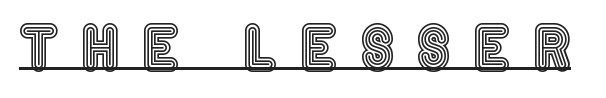
Q: Is the text italic (slanted)? A: No, it is upright.
Q: Is the text underlined? A: Yes.
Q: Is the spacing between letters normal or unusually wide? A: Unusually wide.
Q: Width (condensed, normal, or wide)? A: Condensed.
Q: x-height? A: Large.
Q: Monospaced? A: No.
